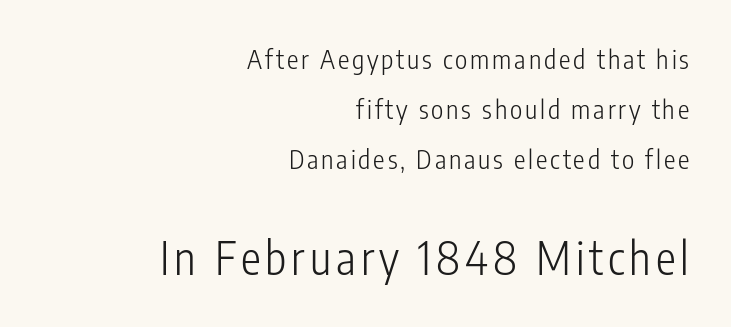
The second block has been scaled up relative to the first. Letters have the restrained weight of plain body copy at most. All the whitespace from short lines collects on the left. This sample has the flowing, uneven cadence of proportional lettering.
